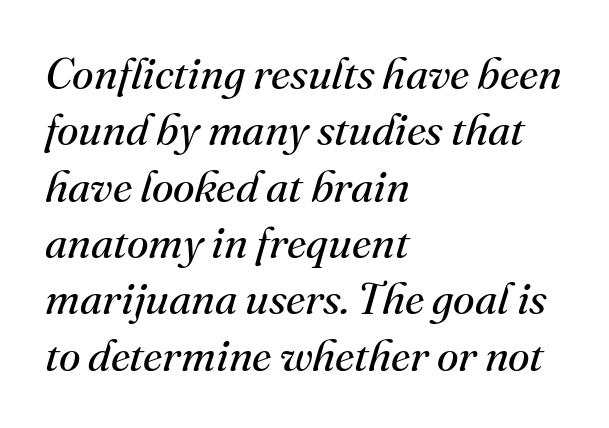
The image shows 44 px regular-weight serif type, italic (leaning right); set left-aligned, normal line spacing (1.28x), normal letter spacing, not underlined; medium stroke contrast and a small x-height.
